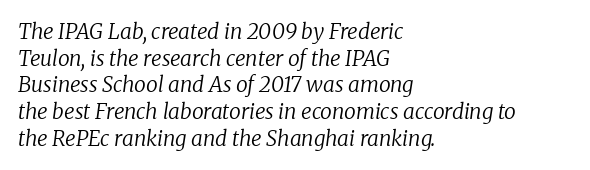
Q: Is the text bold? A: No.
Q: Is the text italic (slanted)? A: Yes, it leans right by about 8 degrees.
Q: Is the text underlined? A: No.
Q: How is the paragraph aligned? A: Left-aligned.
Q: Is the spacing between letters normal or unusually wide? A: Normal.
Q: Is the spacing between lines tight, normal or loose? A: Normal.
